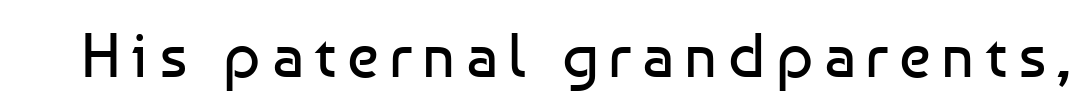
{"serif": "no", "italic": "no", "bold": "no", "weight": "regular", "width": "normal", "stroke_contrast": "low", "x_height": "medium", "monospaced": "no", "underline": "no", "glyph_px": 63}
